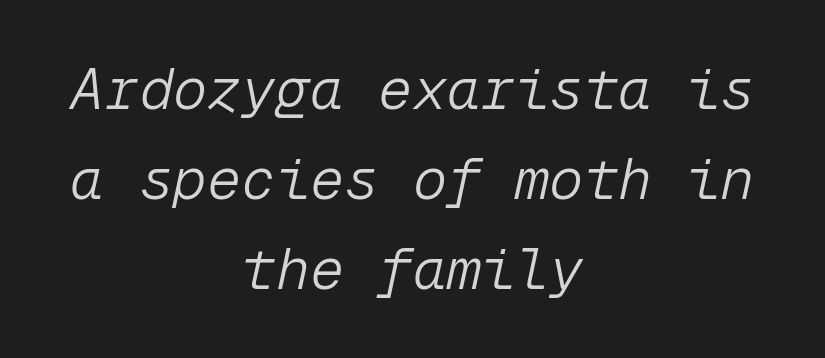
The image shows 57 px light type, italic (leaning right), monospaced; set centered, normal line spacing (1.58x), normal letter spacing, not underlined; low stroke contrast and a medium x-height.
